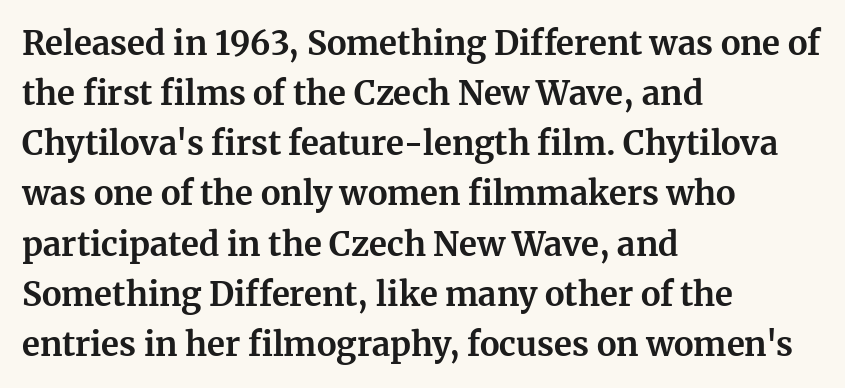
The passage shown is typed in a proportional face where columns would drift. The specimen reads as upright at a glance. This rendering uses left alignment, leaving the right contour irregular. The typeface chosen for these lines features serifs. Underlining? Definitely not there. A full-strength bold gives these letters their thick strokes.
